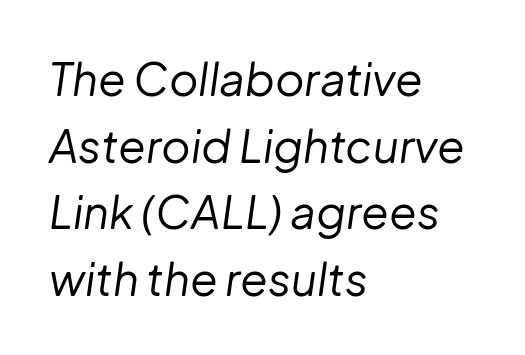
{"italic": "yes", "lean": "right", "slant_degrees": 8, "bold": "no", "weight": "regular", "width": "normal", "stroke_contrast": "low", "x_height": "medium", "monospaced": "no", "underline": "no", "align": "left", "line_spacing": "normal", "line_spacing_ratio": 1.48, "letter_spacing": "normal", "letter_spacing_em": 0.0, "glyph_px": 45}
